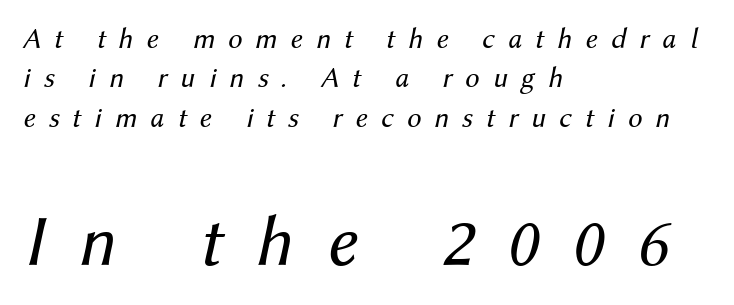
{"italic": "yes", "lean": "right", "slant_degrees": 12, "bold": "no", "weight": "regular", "width": "normal", "stroke_contrast": "medium", "x_height": "medium", "monospaced": "no", "underline": "no", "align": "left", "line_spacing": "normal", "line_spacing_ratio": 1.36, "letter_spacing": "wide", "letter_spacing_em": 0.45, "larger_block": "second", "size_ratio": 2.52, "glyph_px": 73}
